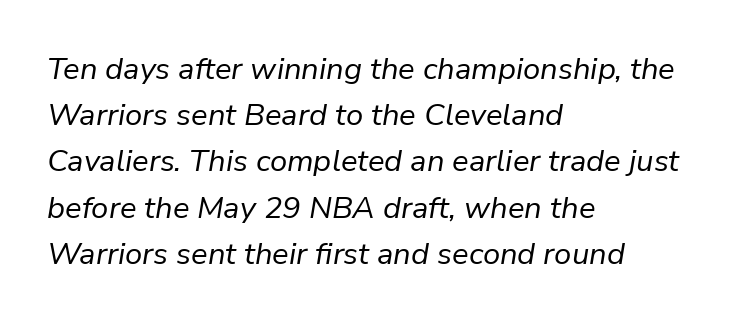
{"italic": "yes", "lean": "right", "slant_degrees": 9, "bold": "no", "weight": "regular", "width": "normal", "stroke_contrast": "low", "x_height": "medium", "monospaced": "no", "underline": "no", "align": "left", "line_spacing": "normal", "line_spacing_ratio": 1.49, "letter_spacing": "normal", "letter_spacing_em": 0.0, "glyph_px": 31}
